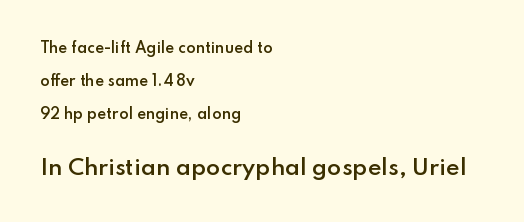
{"italic": "no", "bold": "semi", "underline": "no", "align": "left", "line_spacing": "loose", "line_spacing_ratio": 2.37, "letter_spacing": "normal", "letter_spacing_em": 0.0, "larger_block": "second", "size_ratio": 1.5, "glyph_px": 21}
